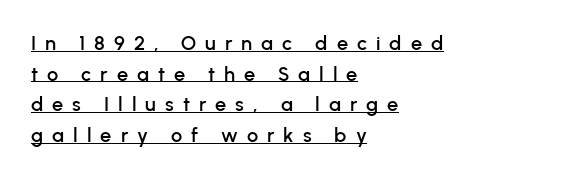
The tracking reads as deliberately expanded to a designer's eye. Underlined type. Normally led — the rows are evenly, conventionally spaced. Do the letters lean? They stand straight. Alignment: flush left.
